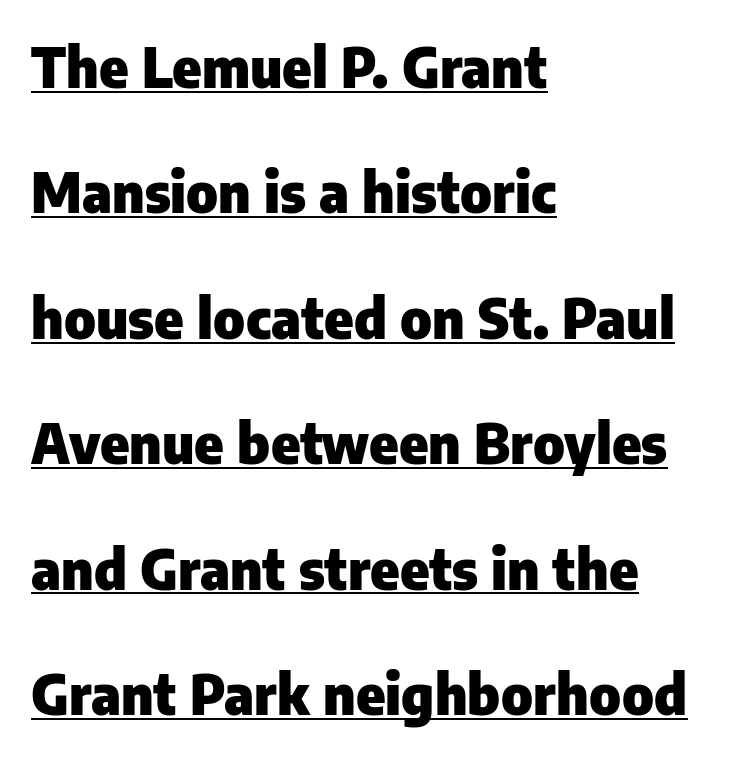
{"serif": "no", "italic": "no", "bold": "yes", "weight": "heavy", "width": "normal", "stroke_contrast": "low", "x_height": "medium", "monospaced": "no", "underline": "yes", "align": "left", "line_spacing": "loose", "line_spacing_ratio": 2.28, "letter_spacing": "normal", "letter_spacing_em": 0.0, "glyph_px": 55}
